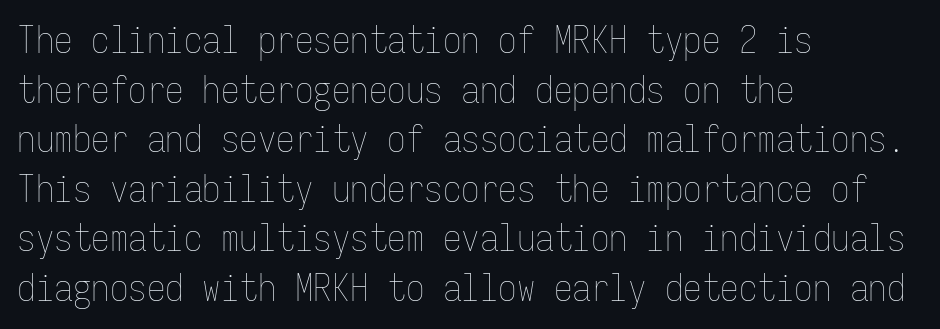
Q: Is the text bold? A: No.
Q: Is the text italic (slanted)? A: No, it is upright.
Q: Is the text underlined? A: No.
Q: How is the paragraph aligned? A: Left-aligned.
Q: Is the spacing between letters normal or unusually wide? A: Normal.
Q: Is the spacing between lines tight, normal or loose? A: Normal.
Q: Width (condensed, normal, or wide)? A: Condensed.
Q: Stroke contrast? A: Low.
Q: x-height? A: Medium.
Q: Monospaced? A: Yes.
